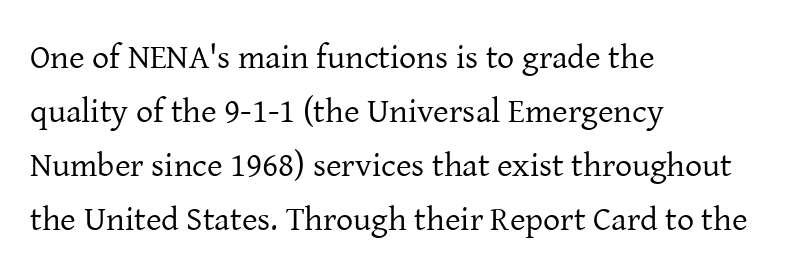
Q: Is the text bold? A: No.
Q: Is the text italic (slanted)? A: No, it is upright.
Q: Is the typeface a serif or a sans-serif typeface? A: Serif.
Q: Is the text underlined? A: No.
Q: How is the paragraph aligned? A: Left-aligned.
Q: Is the spacing between letters normal or unusually wide? A: Normal.
Q: Is the spacing between lines tight, normal or loose? A: Normal.
Q: Width (condensed, normal, or wide)? A: Normal.
Q: Stroke contrast? A: Low.
Q: x-height? A: Medium.
Q: Monospaced? A: No.
